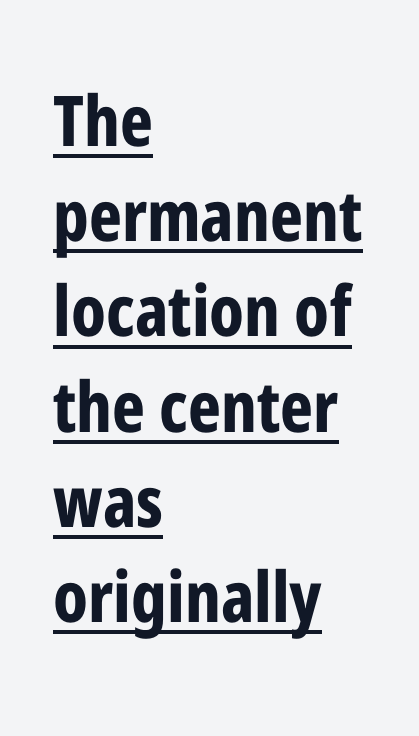
Q: Is the text bold? A: Yes.
Q: Is the text italic (slanted)? A: No, it is upright.
Q: Is the typeface a serif or a sans-serif typeface? A: Sans-serif.
Q: Is the text underlined? A: Yes.
Q: How is the paragraph aligned? A: Left-aligned.
Q: Is the spacing between letters normal or unusually wide? A: Normal.
Q: Is the spacing between lines tight, normal or loose? A: Normal.
Q: Width (condensed, normal, or wide)? A: Condensed.
Q: Stroke contrast? A: Low.
Q: x-height? A: Medium.
Q: Monospaced? A: No.
